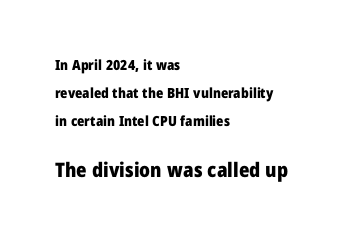
Quick note: not italic, upright. Honestly, the rows look like they've been pulled way apart. The rendering enlarges the type as you move from the upper chunk to the lower. The type is set solid horizontally, with unmodified tracking. Horizontal alignment here is leftward, the default for most running prose.
